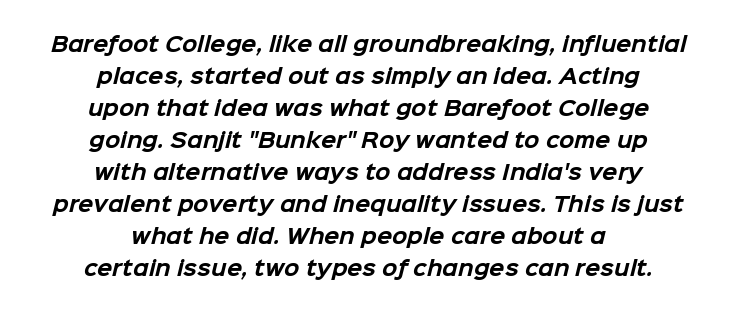
Q: Is the text bold? A: Yes.
Q: Is the text underlined? A: No.
Q: How is the paragraph aligned? A: Centered.
Q: Is the spacing between letters normal or unusually wide? A: Normal.
Q: Is the spacing between lines tight, normal or loose? A: Normal.
